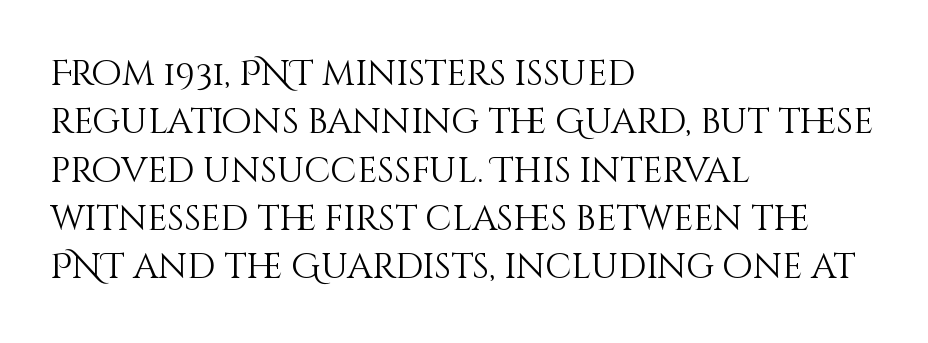
Q: Is the text bold? A: No.
Q: Is the text italic (slanted)? A: No, it is upright.
Q: Is the text underlined? A: No.
Q: How is the paragraph aligned? A: Left-aligned.
Q: Is the spacing between letters normal or unusually wide? A: Normal.
Q: Is the spacing between lines tight, normal or loose? A: Normal.
Q: Width (condensed, normal, or wide)? A: Normal.
Q: Stroke contrast? A: Medium.
Q: x-height? A: Large.
Q: Monospaced? A: No.
